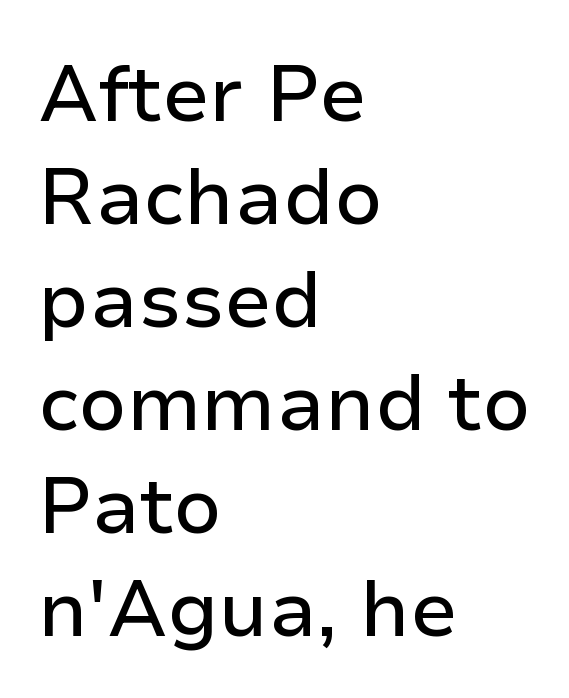
This rendering features lettering with no underline. The type family on display is of the sans-serif kind. Think of a printed novel: that variable character pitch is what you see here. Layout note: lines flush left. Leading matches the norm, producing a regular column. Do the letters lean? They stand straight.
